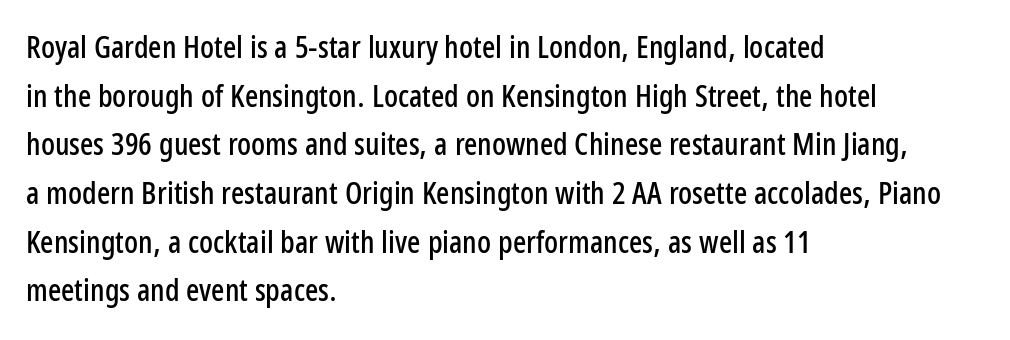
The image shows 31 px condensed sans-serif type, upright; set left-aligned, normal line spacing (1.57x), normal letter spacing, not underlined; low stroke contrast and a medium x-height.
